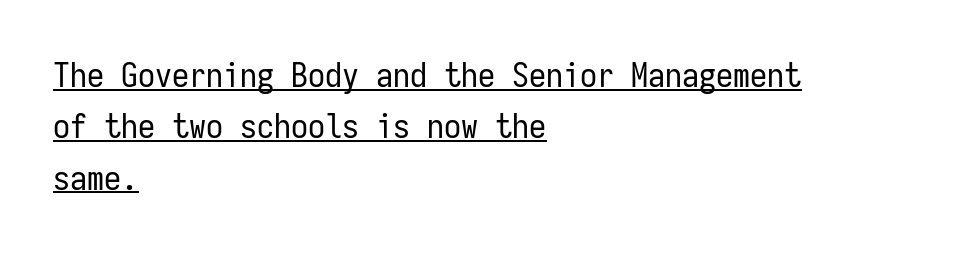
Do the letters lean? They stand straight. I'd call this a sans setting — the letters go barefoot. Standard letterfit; no display-style spreading of the glyphs. Reading down the column, the eye jumps a familiar distance to each next line. The specimen includes a rule beneath the text block's lines.
